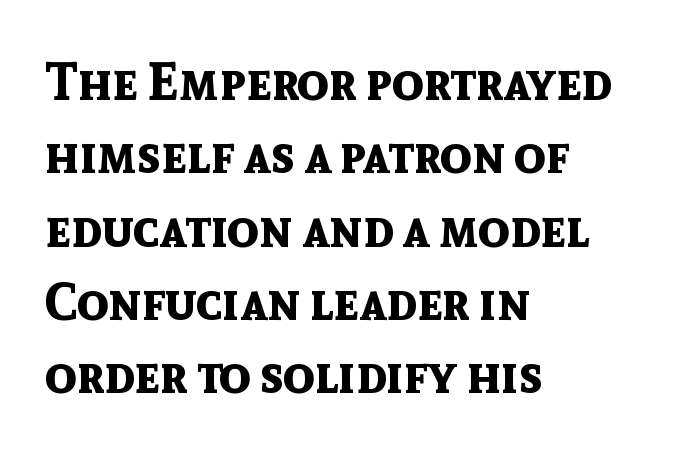
Q: Is the text bold? A: Yes.
Q: Is the text italic (slanted)? A: No, it is upright.
Q: Is the typeface a serif or a sans-serif typeface? A: Sans-serif.
Q: Is the text underlined? A: No.
Q: How is the paragraph aligned? A: Left-aligned.
Q: Is the spacing between letters normal or unusually wide? A: Normal.
Q: Is the spacing between lines tight, normal or loose? A: Normal.
Q: Width (condensed, normal, or wide)? A: Normal.
Q: x-height? A: Medium.
Q: Monospaced? A: No.
